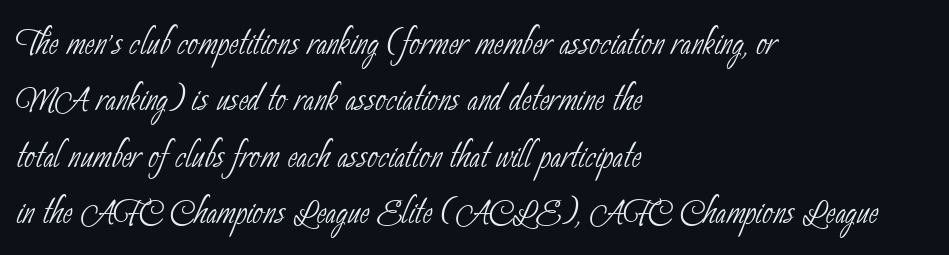
Q: Is the text bold? A: No.
Q: Is the typeface a serif or a sans-serif typeface? A: Sans-serif.
Q: Is the text underlined? A: No.
Q: How is the paragraph aligned? A: Left-aligned.
Q: Is the spacing between letters normal or unusually wide? A: Normal.
Q: Width (condensed, normal, or wide)? A: Condensed.
Q: Stroke contrast? A: Low.
Q: x-height? A: Small.
Q: Monospaced? A: No.
